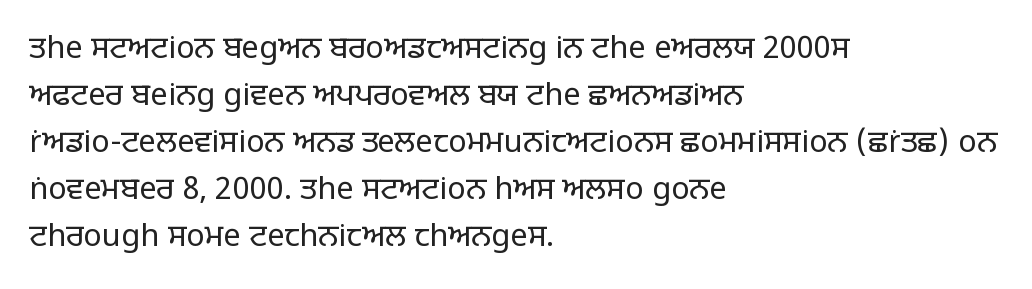
{"serif": "no", "italic": "no", "bold": "no", "weight": "light", "width": "normal", "stroke_contrast": "low", "x_height": "large", "monospaced": "no", "underline": "no", "align": "left", "line_spacing": "normal", "line_spacing_ratio": 1.52, "letter_spacing": "normal", "letter_spacing_em": 0.0, "glyph_px": 31}
